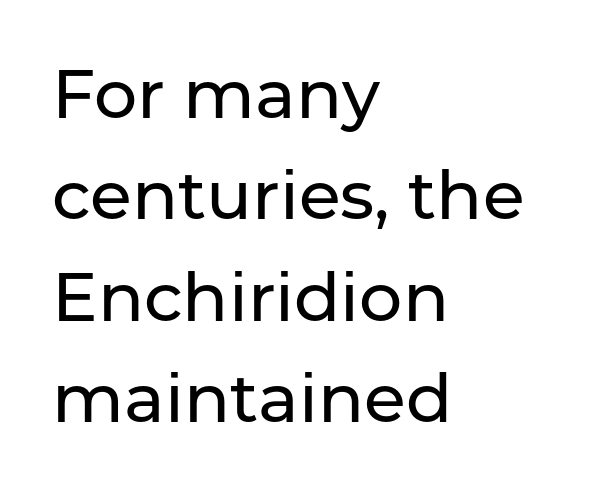
The type family on display is of the sans-serif kind. This is roman type, the default non-slanted kind. Underline: absent. Words appear dense and cohesive because spacing is normal.
